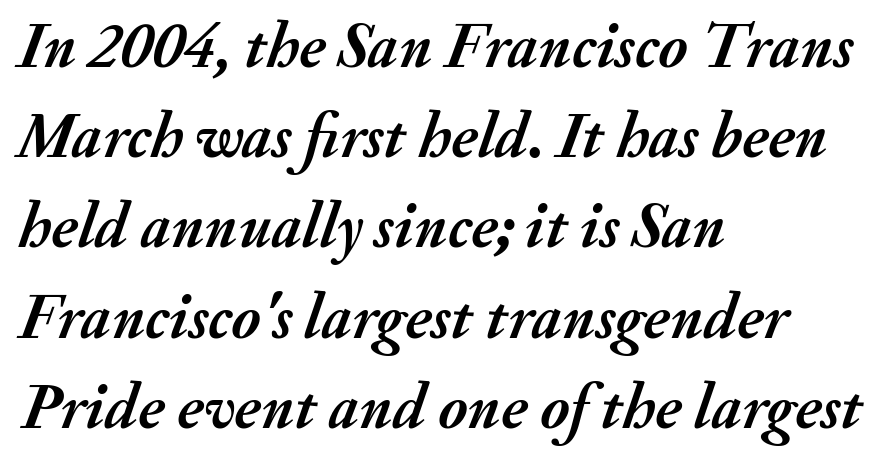
Q: Is the text bold? A: Yes.
Q: Is the text italic (slanted)? A: Yes, it leans right by about 20 degrees.
Q: Is the text underlined? A: No.
Q: How is the paragraph aligned? A: Left-aligned.
Q: Is the spacing between letters normal or unusually wide? A: Normal.
Q: Is the spacing between lines tight, normal or loose? A: Normal.
Q: Width (condensed, normal, or wide)? A: Normal.
Q: Stroke contrast? A: Medium.
Q: x-height? A: Small.
Q: Monospaced? A: No.
